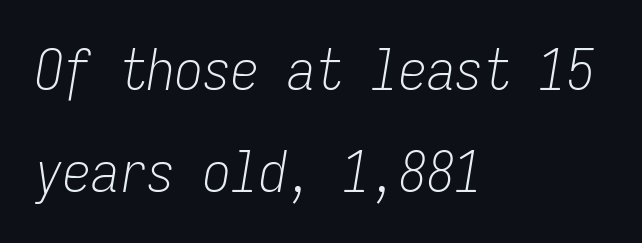
The face used here is monospaced, like something from a code editor. The zone under the glyphs is completely vacant. There is no visible air inserted between adjacent glyphs. If you drew a line through each stem, it would be angled. These glyphs show unthickened strokes, regular width or finer. Layout note: lines flush left.
